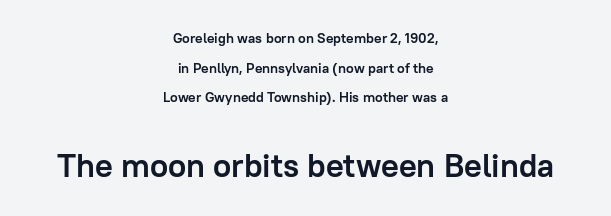
Q: Is the text bold? A: Yes.
Q: Is the text italic (slanted)? A: No, it is upright.
Q: Is the typeface a serif or a sans-serif typeface? A: Sans-serif.
Q: Is the text underlined? A: No.
Q: How is the paragraph aligned? A: Centered.
Q: Is the spacing between letters normal or unusually wide? A: Normal.
Q: Is the spacing between lines tight, normal or loose? A: Loose.
Q: Which block of text is set in a larger size, the first (top) or the second (bottom)? A: The second (bottom) one.
Q: Width (condensed, normal, or wide)? A: Normal.
Q: Stroke contrast? A: Low.
Q: x-height? A: Medium.
Q: Monospaced? A: No.
